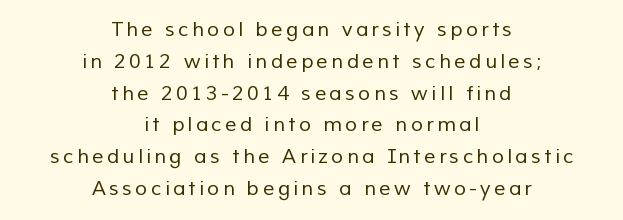
The passage is arranged like a title page — every line centered. The space between consecutive lines is moderate. This is not heavy type; no bold has been used. Words float on clear page, feet unadorned.
